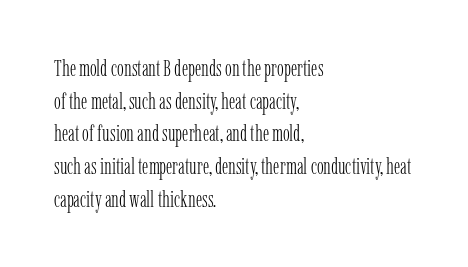
{"italic": "no", "bold": "no", "underline": "no", "align": "left", "line_spacing": "normal", "line_spacing_ratio": 1.42, "letter_spacing": "normal", "letter_spacing_em": 0.0, "glyph_px": 23}
